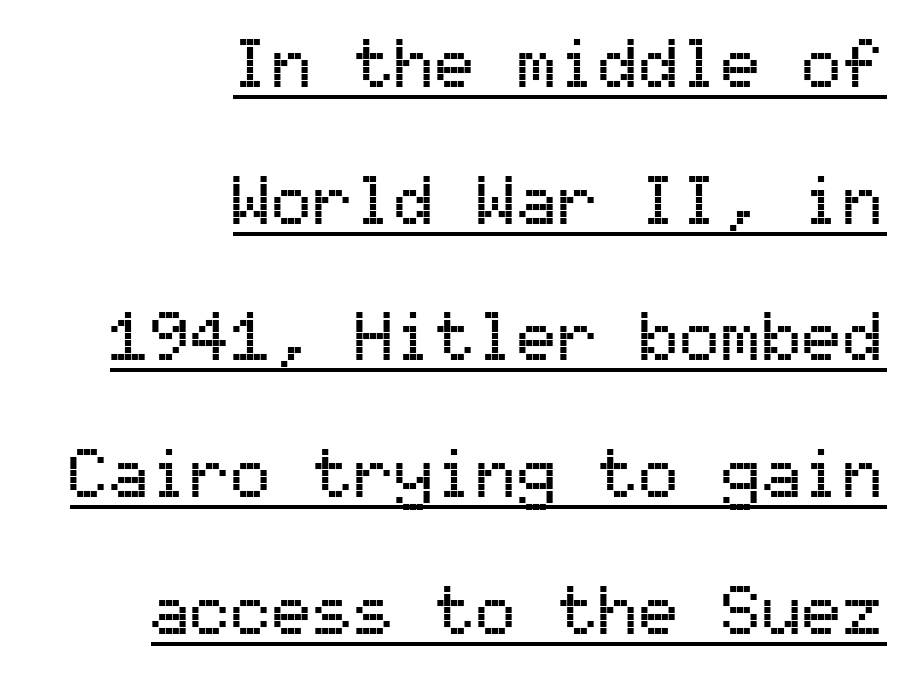
Unlike italic type, these characters show no tilt at all. Leading is clearly above the norm, producing a sparse column. The designer went with a sans here, leaving each stem footless. Look at the tracking — it's just the regular setting, nothing added.
